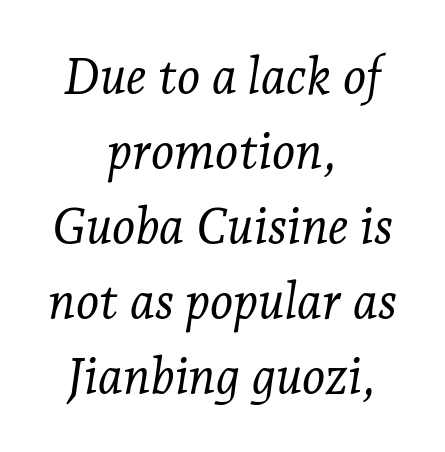
The image shows 50 px light serif type, italic (leaning right); set centered, normal line spacing (1.5x), normal letter spacing, not underlined; low stroke contrast and a medium x-height.
